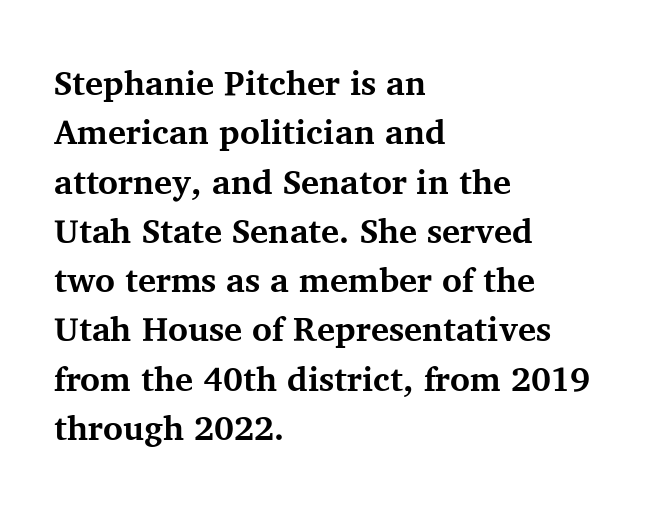
{"serif": "yes", "italic": "no", "bold": "yes", "weight": "bold", "width": "normal", "stroke_contrast": "medium", "x_height": "medium", "monospaced": "no", "underline": "no", "align": "left", "line_spacing": "normal", "line_spacing_ratio": 1.45, "letter_spacing": "normal", "letter_spacing_em": 0.0, "glyph_px": 34}
